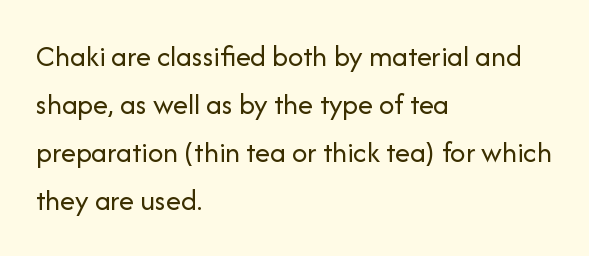
Where is the straight margin? On the left. The space between consecutive lines is moderate. There is no visible air inserted between adjacent glyphs. The font is comparable to plain body text, perhaps lighter. The baseline area is clear.
